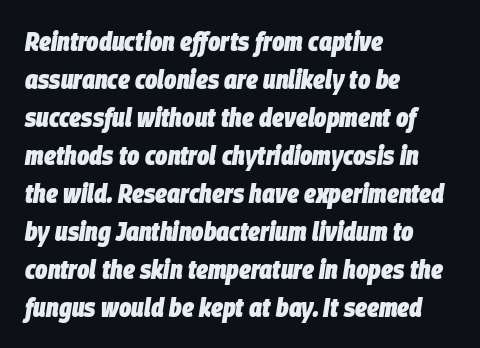
{"italic": "yes", "lean": "right", "slant_degrees": 9, "bold": "yes", "underline": "no", "align": "left", "line_spacing": "normal", "line_spacing_ratio": 1.46, "letter_spacing": "normal", "letter_spacing_em": 0.0, "glyph_px": 26}
